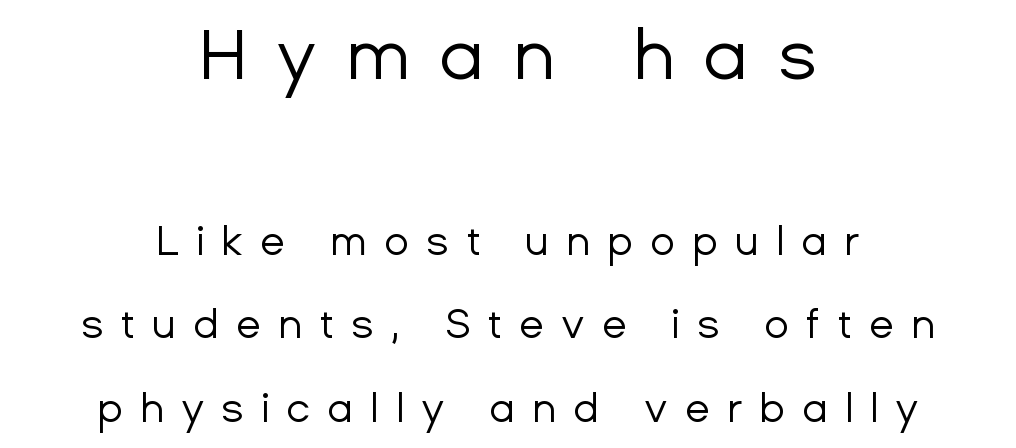
Here the designer chose a conventional face with non-uniform glyph widths. No letter is thick-stroked: the sample isn't bold. These lines are composed in type without serifs. Letter spacing: wide.
